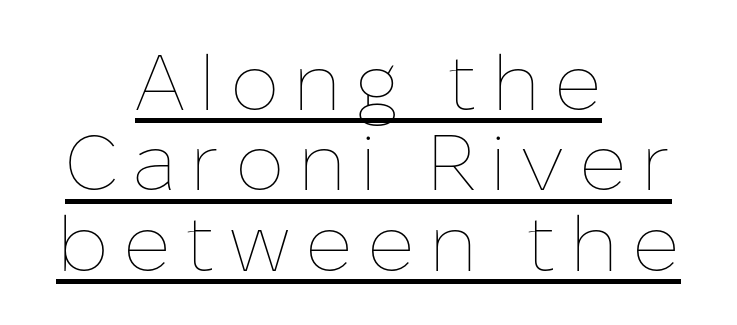
Q: Is the text bold? A: No.
Q: Is the text italic (slanted)? A: No, it is upright.
Q: Is the text underlined? A: Yes.
Q: How is the paragraph aligned? A: Centered.
Q: Is the spacing between lines tight, normal or loose? A: Tight.
Q: Width (condensed, normal, or wide)? A: Normal.
Q: Stroke contrast? A: Low.
Q: x-height? A: Medium.
Q: Monospaced? A: No.
